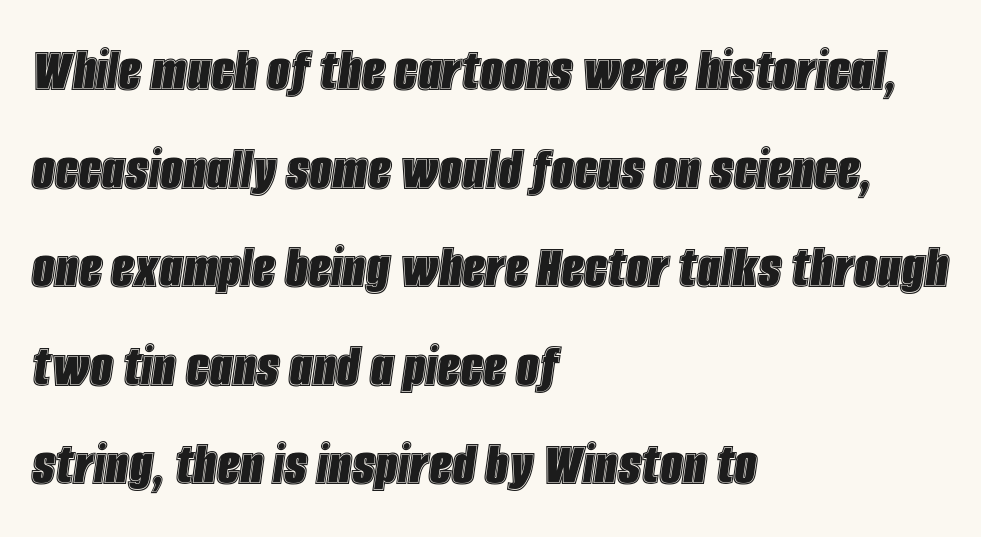
The image shows 64 px condensed type, italic (leaning right); set left-aligned, normal line spacing (1.54x), normal letter spacing, not underlined; a large x-height.
